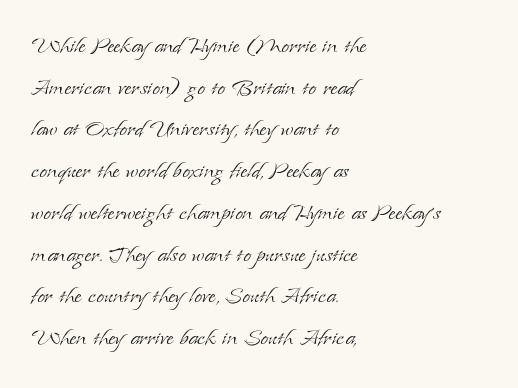
{"serif": "yes", "bold": "no", "weight": "light", "width": "normal", "stroke_contrast": "low", "x_height": "small", "monospaced": "no", "underline": "no", "align": "left", "line_spacing": "normal", "line_spacing_ratio": 1.49, "letter_spacing": "normal", "letter_spacing_em": 0.0, "glyph_px": 28}
